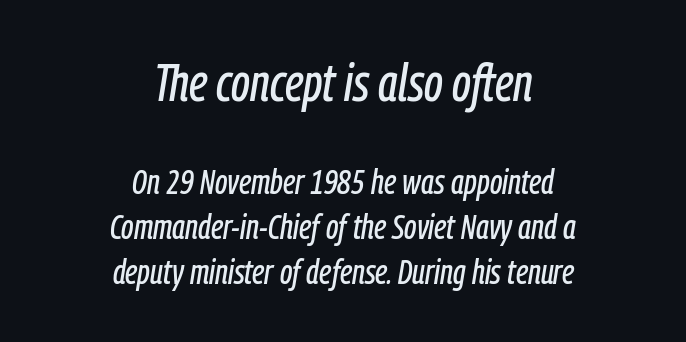
The image shows 53 px condensed type, italic (leaning right); set centered, normal line spacing (1.29x), normal letter spacing, not underlined; the first (top) block is 1.51x larger; low stroke contrast and a medium x-height.
